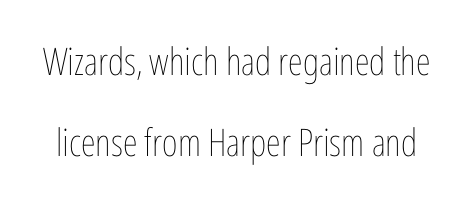
{"italic": "no", "bold": "no", "weight": "thin", "width": "condensed", "stroke_contrast": "low", "x_height": "medium", "monospaced": "no", "underline": "no", "line_spacing": "loose", "line_spacing_ratio": 2.13, "letter_spacing": "normal", "letter_spacing_em": 0.0, "glyph_px": 38}
